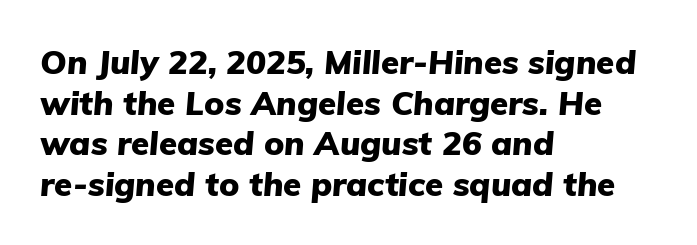
{"italic": "yes", "lean": "right", "slant_degrees": 5, "bold": "yes", "weight": "heavy", "width": "normal", "stroke_contrast": "low", "x_height": "medium", "monospaced": "no", "underline": "no", "align": "left", "line_spacing_ratio": 1.23, "letter_spacing": "normal", "letter_spacing_em": 0.0, "glyph_px": 33}
